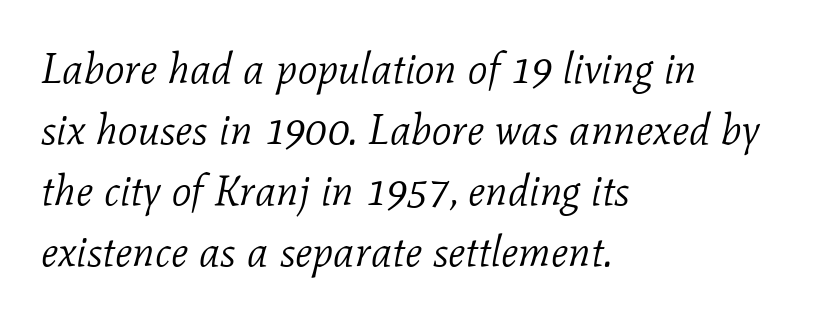
The image shows 43 px light serif type, italic (leaning right); set left-aligned, normal line spacing (1.42x), normal letter spacing, not underlined; low stroke contrast and a medium x-height.
